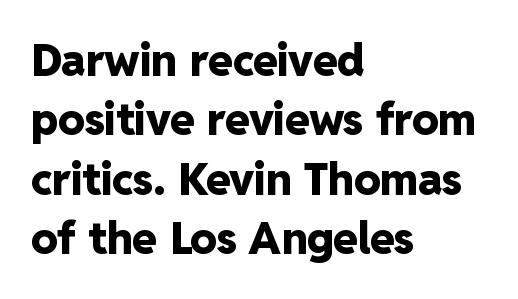
The image shows 44 px heavy sans-serif type, upright; set left-aligned, normal line spacing (1.35x), normal letter spacing, not underlined; low stroke contrast and a medium x-height.
